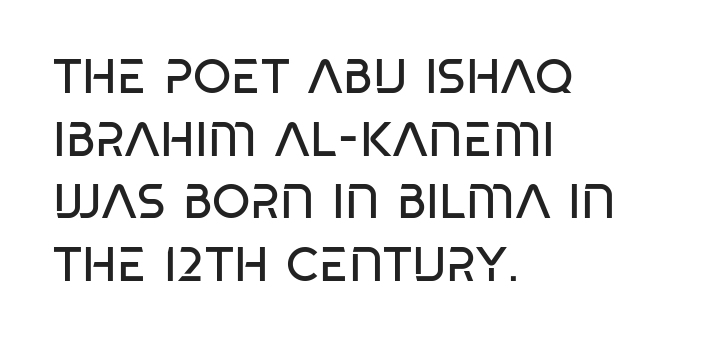
Honestly, there is no underline to notice here at all. Spacing verdict: proportional, widths tailored to each character. Compared with a centered layout, this one pins lines to the left instead. The letterforms sit at book weight or below.
